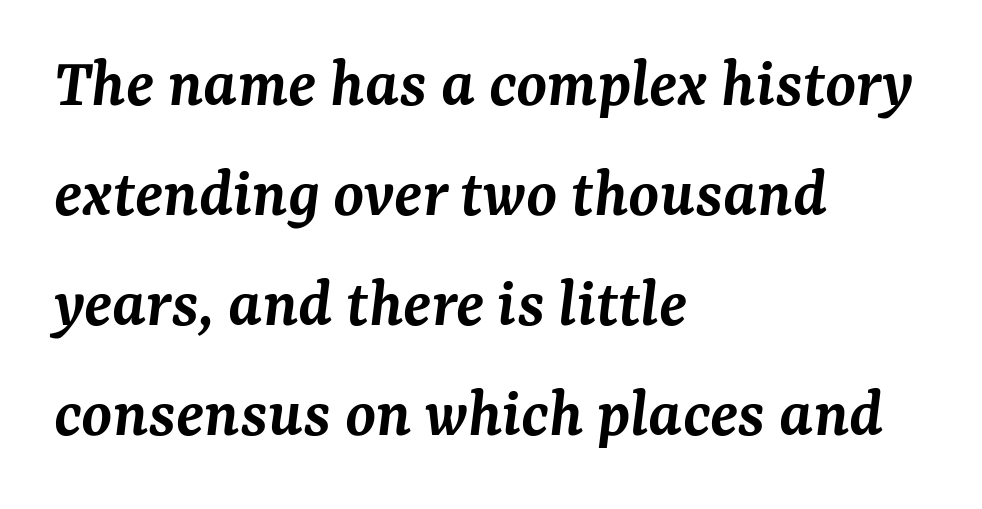
The image shows 70 px semibold serif type, italic (leaning right); set left-aligned, normal line spacing (1.57x), normal letter spacing, not underlined; medium stroke contrast and a medium x-height.
